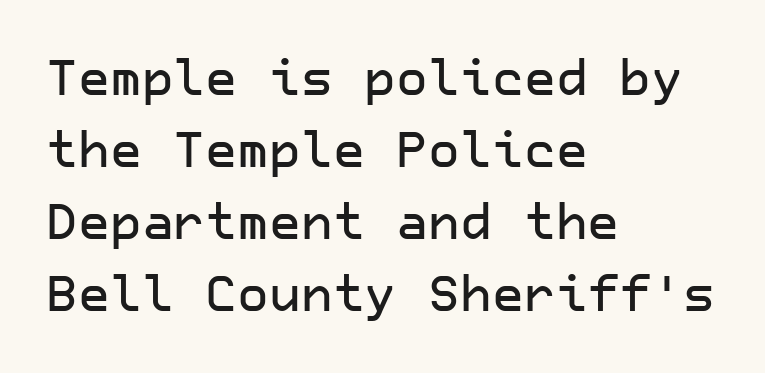
The image shows 49 px sans-serif type, upright; set left-aligned, normal line spacing (1.47x), normal letter spacing, not underlined; low stroke contrast and a medium x-height.
